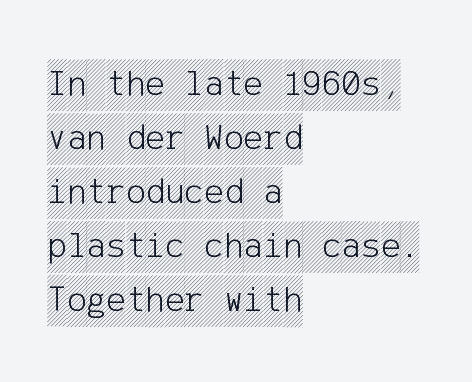
{"italic": "no", "width": "condensed", "x_height": "large", "underline": "no", "align": "left", "line_spacing": "normal", "line_spacing_ratio": 1.46, "letter_spacing": "normal", "letter_spacing_em": 0.0, "glyph_px": 37}
